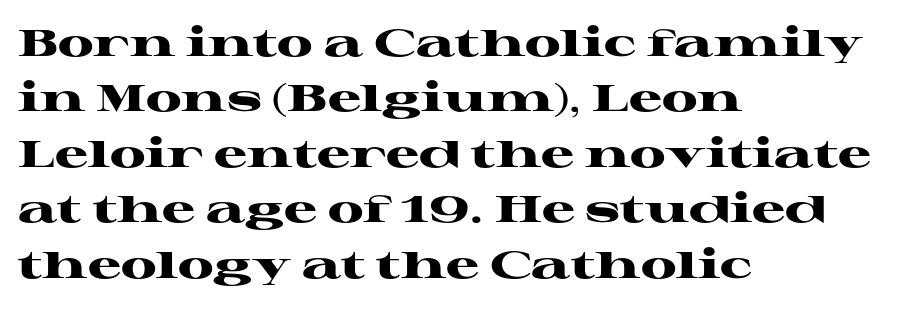
The image shows 37 px heavy, wide serif type, upright; set left-aligned, normal line spacing (1.5x), normal letter spacing, not underlined; high stroke contrast and a medium x-height.
